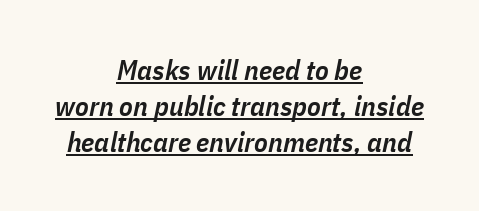
A typesetter would call this proportional, since set widths differ per character. A somewhat darkened texture: the type is semibold rather than bold. The letters sit at their default tracking, neither squeezed nor spread. You can tell it's italic because the verticals aren't actually vertical. Glance below the letters and you will spot a drawn line. Compared with a flush-left layout, this one balances lines on the center instead.
